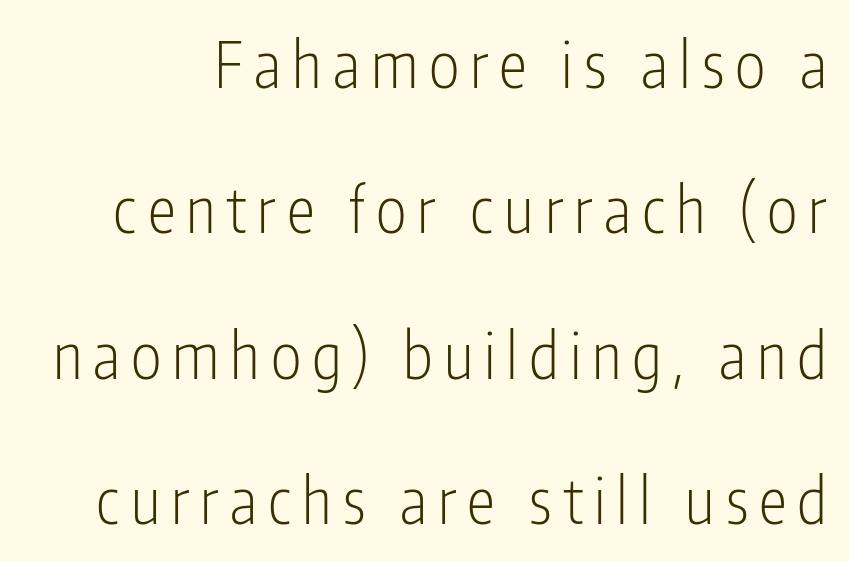
Q: Is the text bold? A: No.
Q: Is the text italic (slanted)? A: No, it is upright.
Q: Is the typeface a serif or a sans-serif typeface? A: Sans-serif.
Q: Is the text underlined? A: No.
Q: Is the spacing between lines tight, normal or loose? A: Loose.
Q: Width (condensed, normal, or wide)? A: Condensed.
Q: Stroke contrast? A: Low.
Q: x-height? A: Medium.
Q: Monospaced? A: No.
